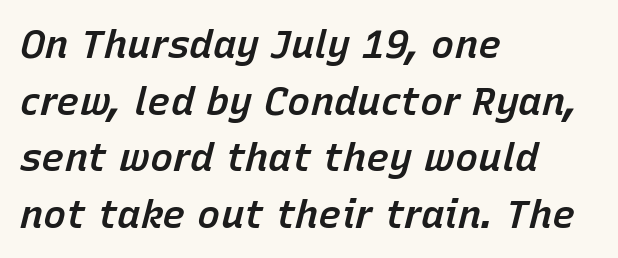
The ragged edge is on the right, which tells us the setting is flush left. An italicized treatment has been applied to the whole sample. Just letters on the line, the space beneath them empty. Here the designer chose a conventional face with non-uniform glyph widths. This block has exactly the height ordinary leading produces. This sample uses plain, unmodified letter spacing.
